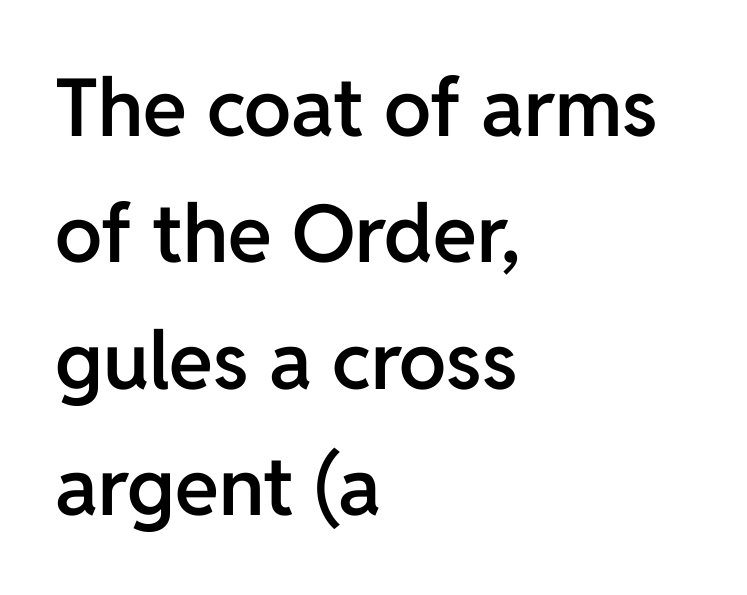
These lines are composed in type without serifs. The rendering keeps characters at their native spacing. The lettering holds an erect, upright posture throughout. Lines of text with bare space underneath. The passage shown stacks its lines at a standard gap. What weight is shown? A semibold, between regular and bold.
